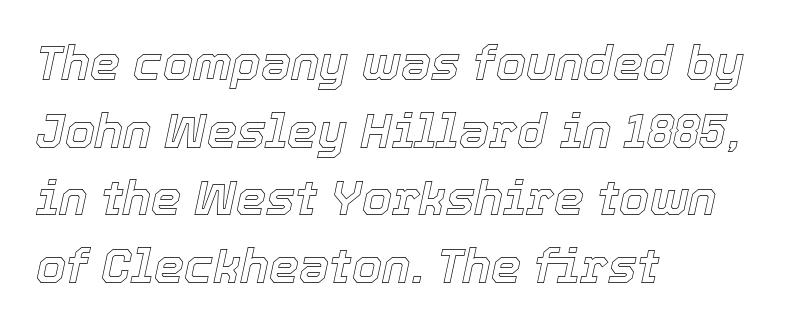
Q: Is the text italic (slanted)? A: Yes, it leans right by about 12 degrees.
Q: Is the text underlined? A: No.
Q: How is the paragraph aligned? A: Left-aligned.
Q: Is the spacing between letters normal or unusually wide? A: Normal.
Q: Is the spacing between lines tight, normal or loose? A: Normal.
Q: Width (condensed, normal, or wide)? A: Normal.
Q: x-height? A: Medium.
Q: Monospaced? A: No.
